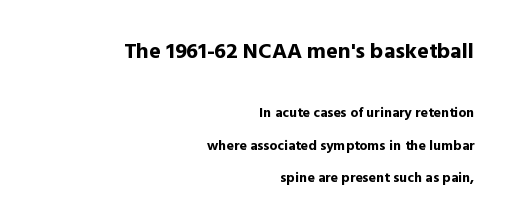
Summary of weight: heavy, a full bold. Type size steps down from the first block to the second. When letters stand straight like this, we call the style roman or upright. Between one letter and the next there's only the usual sliver of space.
